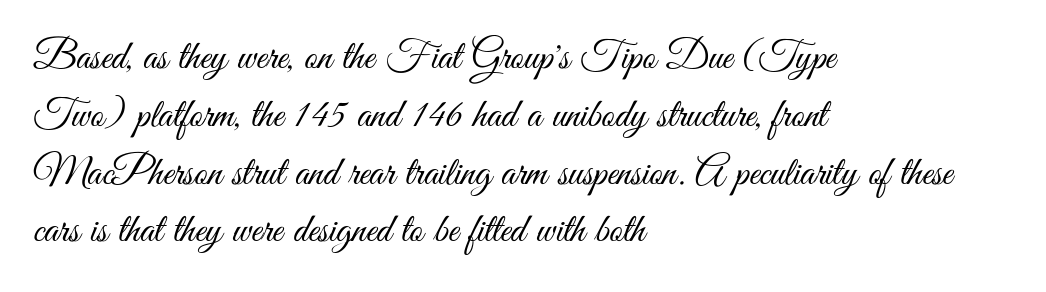
Q: Is the text bold? A: No.
Q: Is the text italic (slanted)? A: Yes.
Q: Is the typeface a serif or a sans-serif typeface? A: Sans-serif.
Q: Is the text underlined? A: No.
Q: How is the paragraph aligned? A: Left-aligned.
Q: Is the spacing between letters normal or unusually wide? A: Normal.
Q: Is the spacing between lines tight, normal or loose? A: Normal.
Q: Width (condensed, normal, or wide)? A: Condensed.
Q: Stroke contrast? A: Medium.
Q: x-height? A: Small.
Q: Monospaced? A: No.
